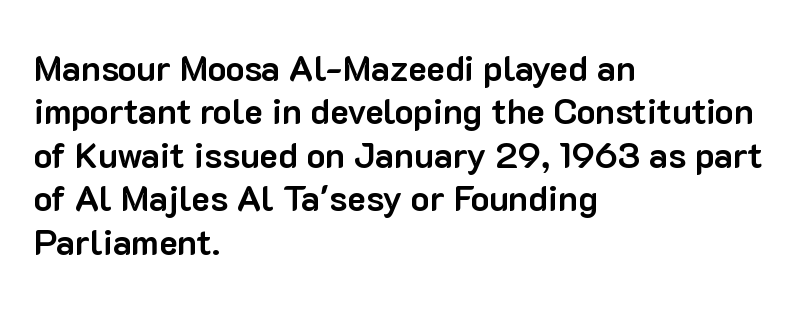
Q: Is the text bold? A: Yes.
Q: Is the text italic (slanted)? A: No, it is upright.
Q: Is the typeface a serif or a sans-serif typeface? A: Sans-serif.
Q: Is the text underlined? A: No.
Q: How is the paragraph aligned? A: Left-aligned.
Q: Is the spacing between letters normal or unusually wide? A: Normal.
Q: Width (condensed, normal, or wide)? A: Normal.
Q: Stroke contrast? A: Low.
Q: x-height? A: Medium.
Q: Monospaced? A: No.
